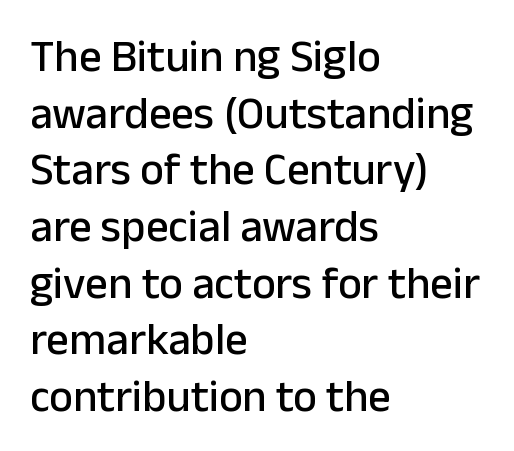
The passage shown has conventional tracking throughout. Each letter keeps its own natural width here, so spacing adapts to shape. Every row of glyphs begins at an identical x-position on the left. A roman cut, with each character standing at attention.
